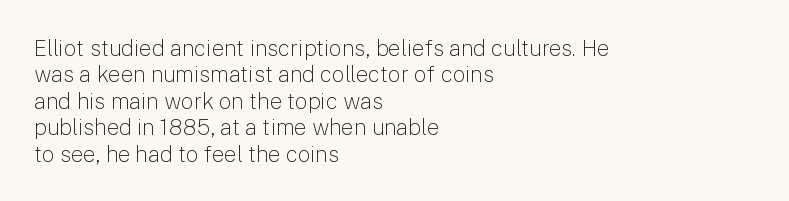
Q: Is the text bold? A: No.
Q: Is the text italic (slanted)? A: No, it is upright.
Q: Is the text underlined? A: No.
Q: How is the paragraph aligned? A: Left-aligned.
Q: Is the spacing between letters normal or unusually wide? A: Normal.
